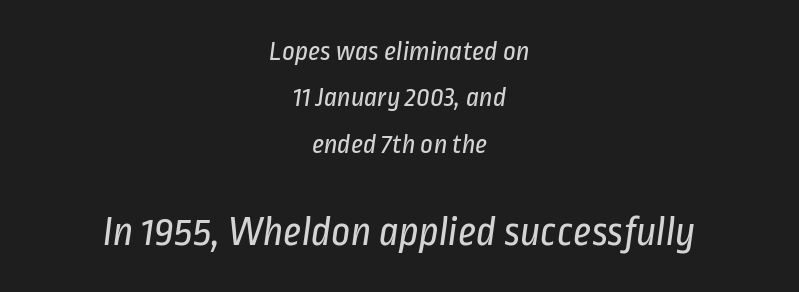
You could not count columns in this text — the font is proportionally spaced. In terms of letterform style, serifs are entirely absent. Words float on clear page, feet unadorned. The passage shown stacks its lines at a standard gap. Caption: upper text group reduced, lower text group enlarged. No letter is thick-stroked: the sample isn't bold.
